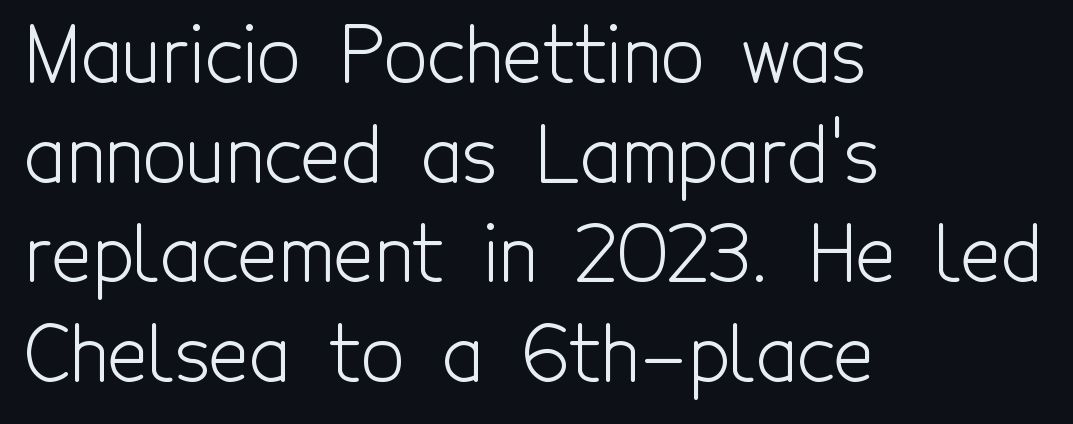
{"serif": "no", "italic": "no", "bold": "no", "weight": "light", "width": "condensed", "x_height": "medium", "monospaced": "no", "underline": "no", "align": "left", "line_spacing": "normal", "line_spacing_ratio": 1.31, "letter_spacing": "normal", "letter_spacing_em": 0.0, "glyph_px": 76}
